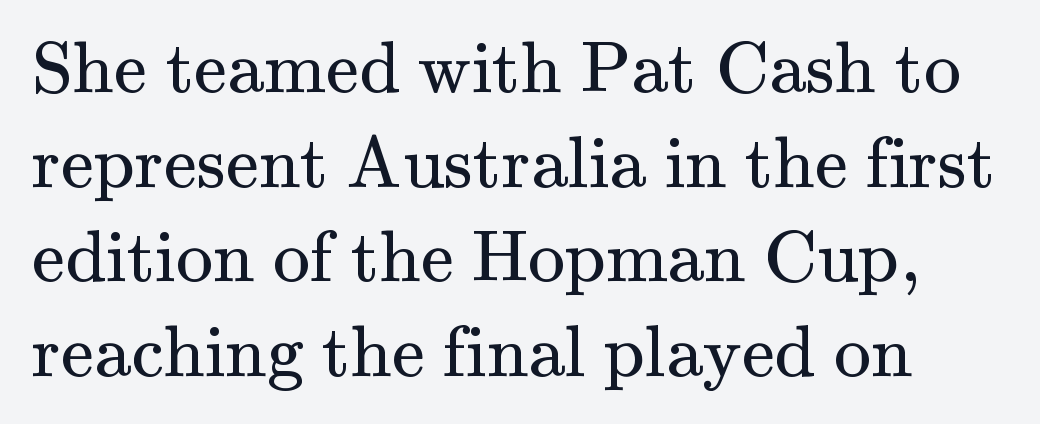
A typesetter would label this face a serif. The face used here is proportionally spaced, like ordinary book or web type. No chunkiness to these letters — they're not bold. Every stem runs plumb, perpendicular to the baseline. Each row of text sits above clean, open space.
